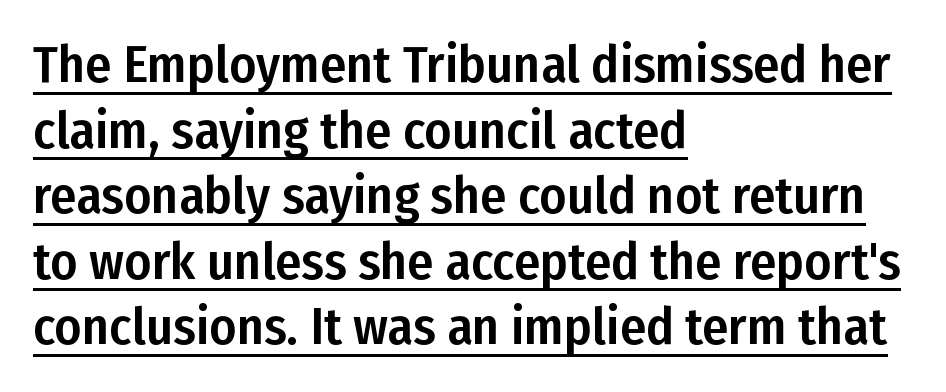
{"serif": "no", "italic": "no", "width": "condensed", "stroke_contrast": "low", "x_height": "medium", "monospaced": "no", "underline": "yes", "align": "left", "line_spacing": "normal", "line_spacing_ratio": 1.26, "letter_spacing": "normal", "letter_spacing_em": 0.0, "glyph_px": 52}
